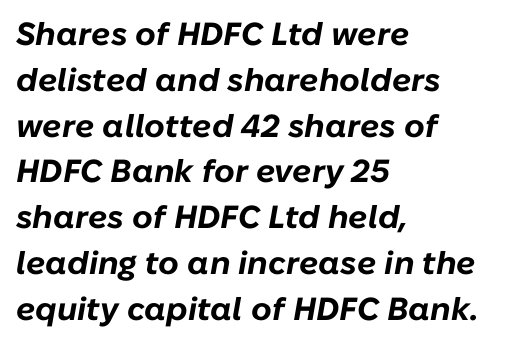
{"italic": "yes", "lean": "right", "slant_degrees": 10, "bold": "yes", "weight": "bold", "width": "normal", "stroke_contrast": "low", "x_height": "medium", "monospaced": "no", "underline": "no", "align": "left", "line_spacing": "normal", "line_spacing_ratio": 1.43, "letter_spacing": "normal", "letter_spacing_em": 0.0, "glyph_px": 32}
